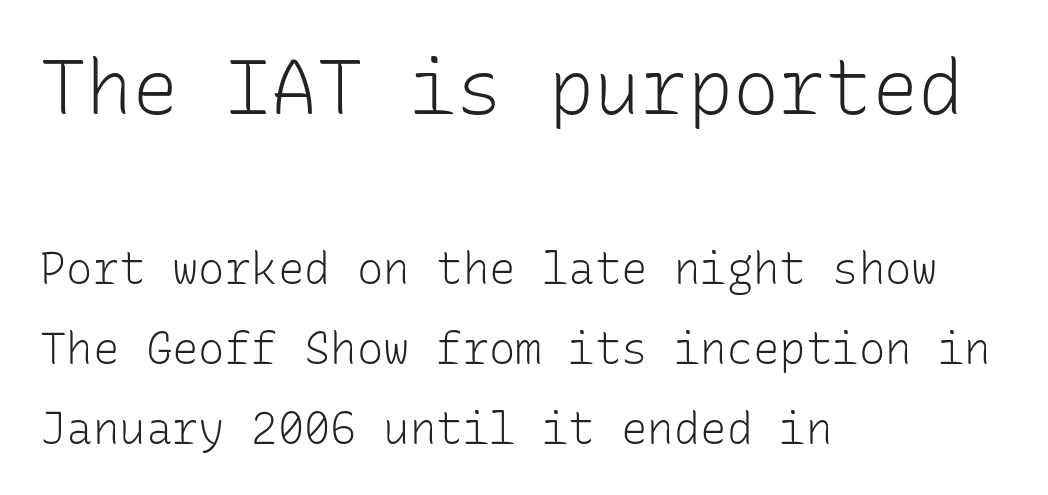
The image shows 77 px light sans-serif type, upright, monospaced; set left-aligned, line spacing 1.82x, normal letter spacing, not underlined; the first (top) block is 1.75x larger; low stroke contrast and a medium x-height.
